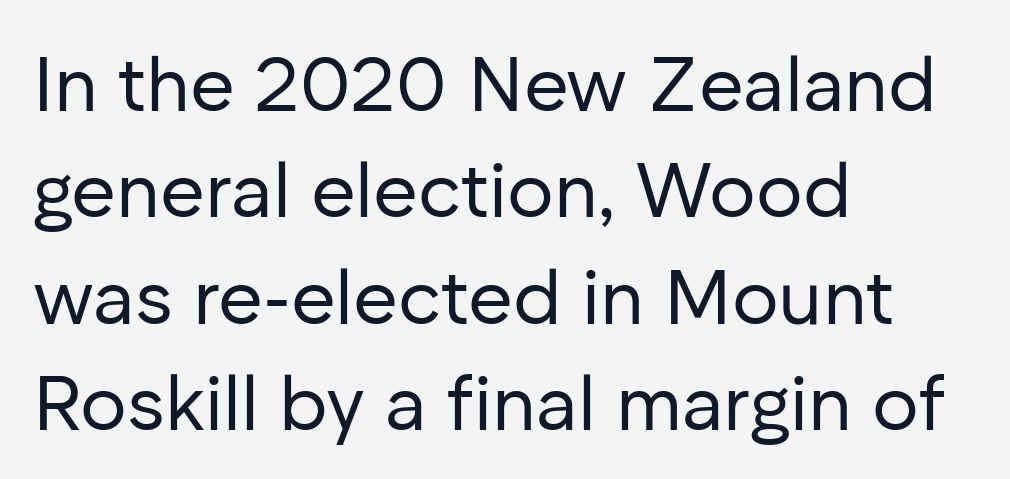
The image shows 77 px regular-weight sans-serif type, upright; set left-aligned, normal line spacing (1.38x), normal letter spacing, not underlined; low stroke contrast and a medium x-height.
